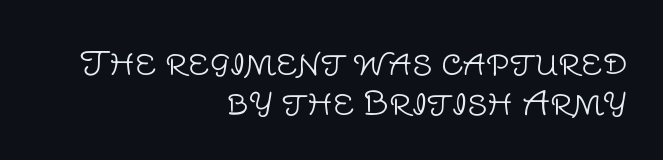
{"serif": "no", "bold": "no", "weight": "light", "width": "normal", "stroke_contrast": "low", "x_height": "large", "monospaced": "no", "underline": "no", "align": "right", "line_spacing_ratio": 1.22, "letter_spacing": "normal", "letter_spacing_em": 0.0, "glyph_px": 33}
